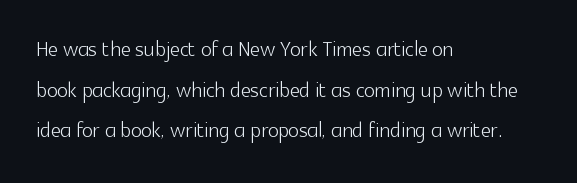
Q: Is the text bold? A: No.
Q: Is the text italic (slanted)? A: No, it is upright.
Q: Is the typeface a serif or a sans-serif typeface? A: Sans-serif.
Q: Is the text underlined? A: No.
Q: How is the paragraph aligned? A: Left-aligned.
Q: Is the spacing between letters normal or unusually wide? A: Normal.
Q: Is the spacing between lines tight, normal or loose? A: Normal.
Q: Width (condensed, normal, or wide)? A: Normal.
Q: x-height? A: Medium.
Q: Monospaced? A: No.
